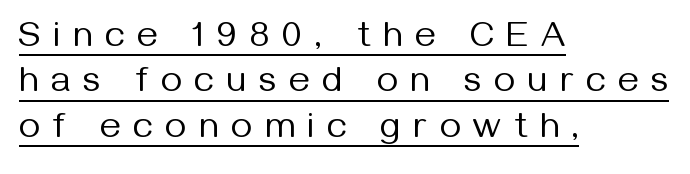
The image shows 36 px regular-weight sans-serif type, upright; set left-aligned, normal line spacing (1.26x), unusually wide letter spacing (+0.36 em), underlined; medium stroke contrast and a medium x-height.
